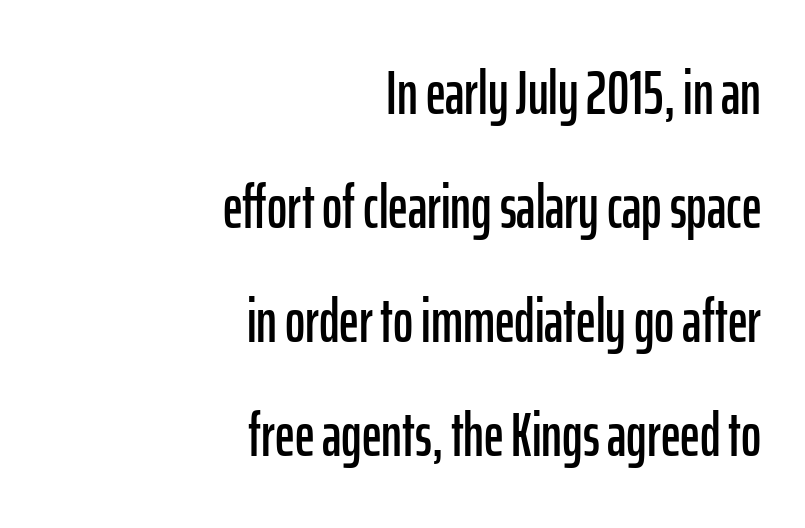
Has an underline been added? It has not. This is roman type, the default non-slanted kind. Leftover space on each line is placed entirely before the opening word. Nothing sits at the stroke ends, so this counts as sans-serif.
